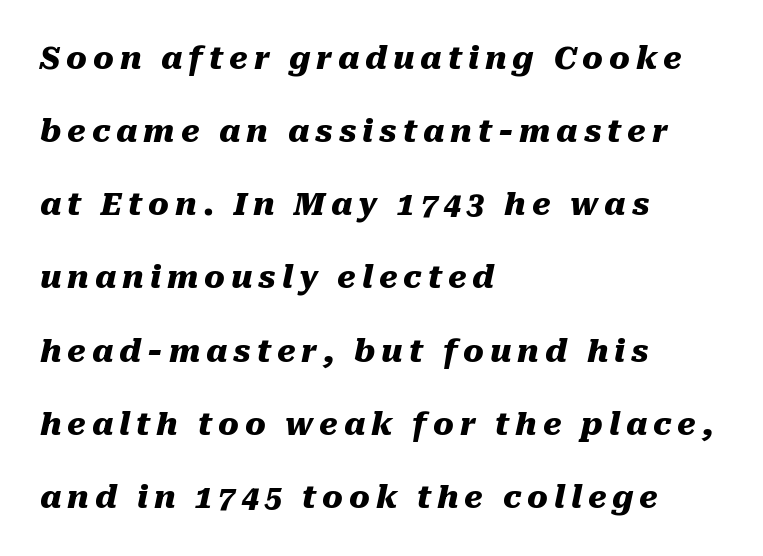
Summary of vertical rhythm: relaxed, with wide interline spacing. Glance below the letters and you will spot only blank space. This sample has the flowing, uneven cadence of proportional lettering. The typesetter chose a ragged-right arrangement here. Caption: bold face, heavy strokes. The glyphs look as if they've been sheared to an angle.
